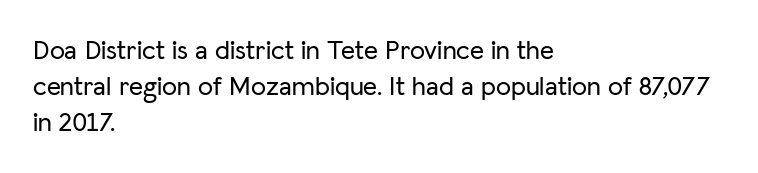
{"italic": "no", "underline": "no", "align": "left", "line_spacing": "normal", "line_spacing_ratio": 1.34, "letter_spacing": "normal", "letter_spacing_em": 0.0, "glyph_px": 27}
